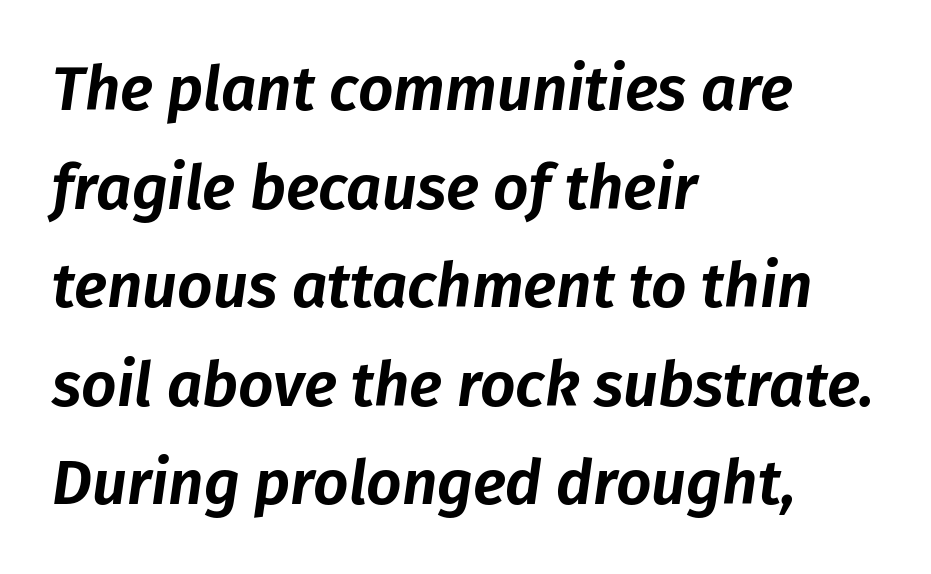
{"italic": "yes", "lean": "right", "slant_degrees": 8, "width": "normal", "stroke_contrast": "low", "x_height": "medium", "monospaced": "no", "underline": "no", "align": "left", "line_spacing": "normal", "line_spacing_ratio": 1.59, "letter_spacing": "normal", "letter_spacing_em": 0.0, "glyph_px": 62}
